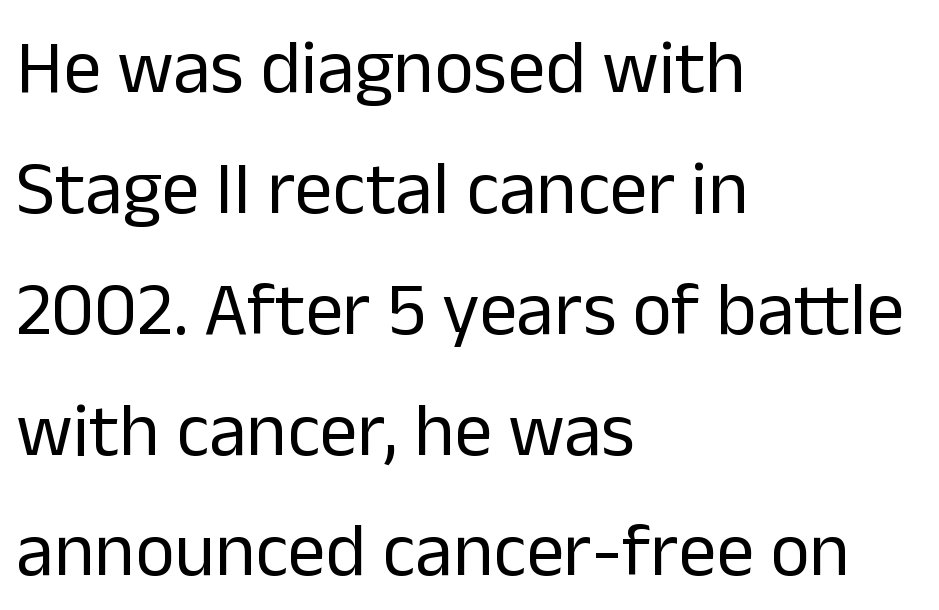
{"serif": "no", "italic": "no", "bold": "no", "weight": "regular", "width": "normal", "stroke_contrast": "low", "x_height": "medium", "monospaced": "no", "underline": "no", "align": "left", "line_spacing": "normal", "line_spacing_ratio": 1.59, "letter_spacing": "normal", "letter_spacing_em": 0.0, "glyph_px": 76}
